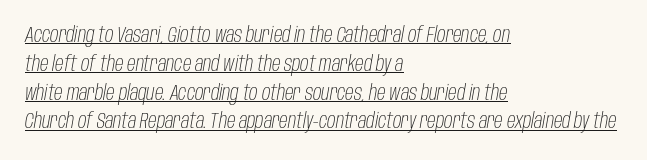
Each word holds together tightly as a unit, with standard inter-letter gaps. The strokes are not fattened; the text isn't bold. In designer terms, the underline attribute is active on this setting. The specimen reads as italic at a glance. Line beginnings align vertically; line endings do not. Successive baselines arrive at the customary interval.
